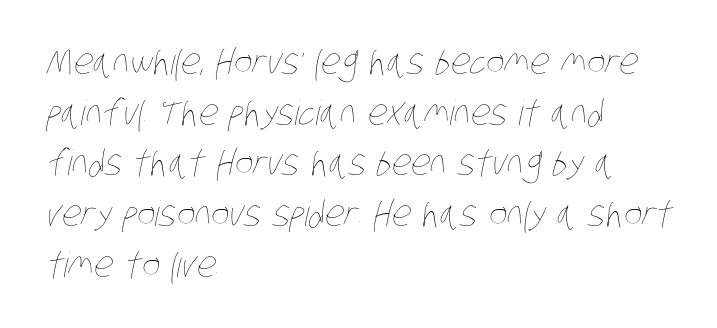
The lines sit at an ordinary, default distance from one another. Any mark beneath the type? The region is blank. This sample has the flowing, uneven cadence of proportional lettering. Nothing unusual about the tracking: characters are spaced as the font intends.
